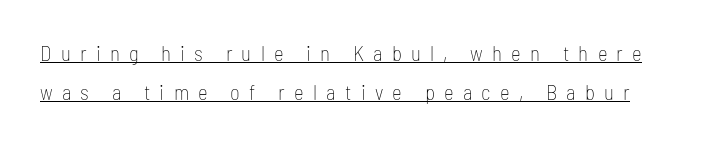
{"italic": "no", "bold": "no", "underline": "yes", "line_spacing_ratio": 1.84, "letter_spacing": "wide", "letter_spacing_em": 0.44, "glyph_px": 21}
